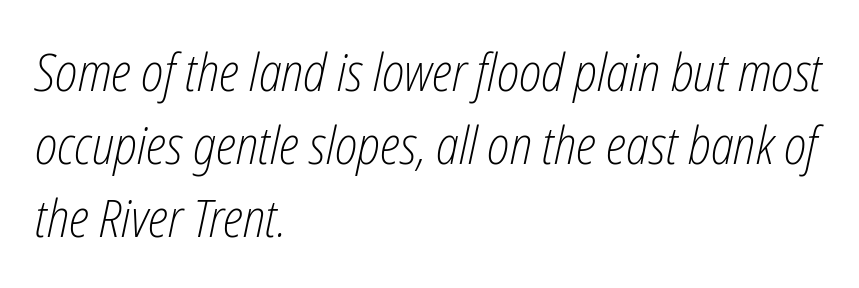
The image shows 52 px light, condensed type, italic (leaning right); set left-aligned, normal line spacing (1.4x), normal letter spacing, not underlined; low stroke contrast and a medium x-height.
